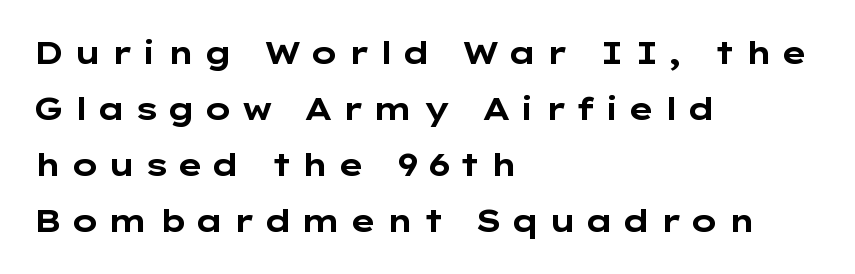
{"serif": "no", "italic": "no", "bold": "yes", "weight": "bold", "width": "wide", "stroke_contrast": "low", "x_height": "medium", "monospaced": "no", "underline": "no", "align": "left", "line_spacing_ratio": 1.81, "letter_spacing": "wide", "letter_spacing_em": 0.26, "glyph_px": 31}
